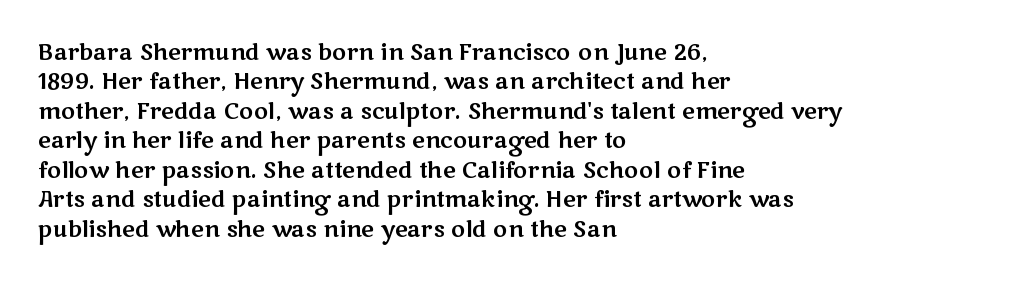
{"italic": "no", "underline": "no", "align": "left", "line_spacing": "normal", "line_spacing_ratio": 1.34, "letter_spacing": "normal", "letter_spacing_em": 0.0, "glyph_px": 22}
